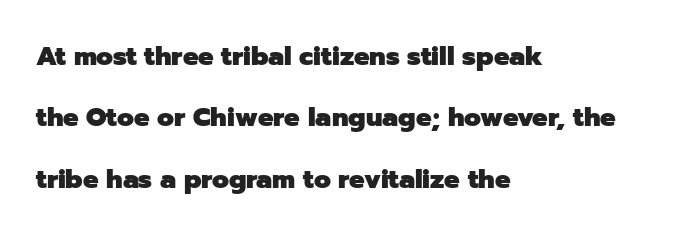
The image shows 26 px bold type, upright; set left-aligned, loose line spacing (2.36x), normal letter spacing, not underlined.
